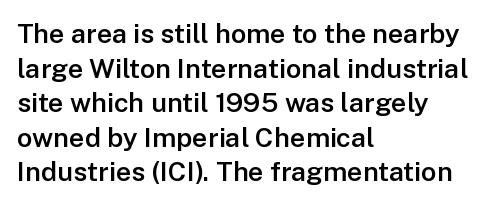
The image shows 27 px text type, upright; set left-aligned, normal line spacing (1.28x), normal letter spacing, not underlined.
